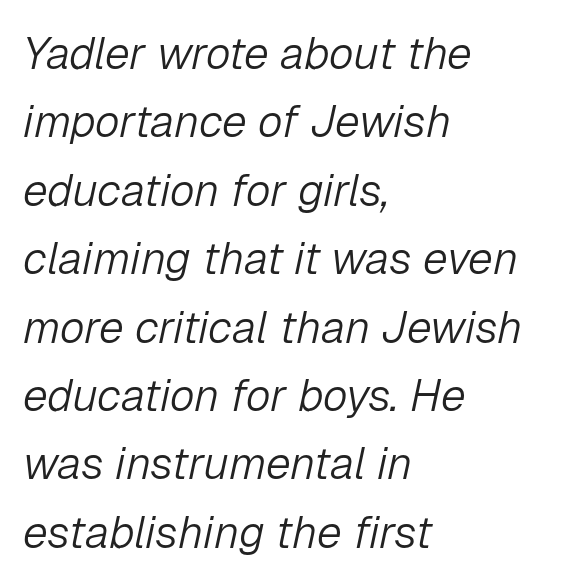
Rows of type keep a routine distance in the vertical direction. The passage is arranged the way most books set body copy — flush left. The weight would be labelled regular, book, light, or lighter still. This sample uses an oblique cut, with every glyph tilted off the vertical.
